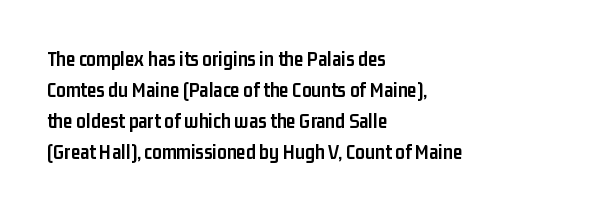
The image shows 21 px bold type, upright; set left-aligned, normal line spacing (1.48x), normal letter spacing, not underlined.
